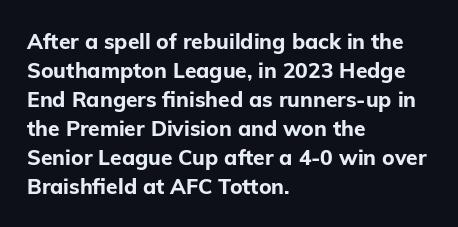
Q: Is the text bold? A: Yes.
Q: Is the text italic (slanted)? A: No, it is upright.
Q: Is the text underlined? A: No.
Q: How is the paragraph aligned? A: Left-aligned.
Q: Is the spacing between letters normal or unusually wide? A: Normal.
Q: Is the spacing between lines tight, normal or loose? A: Normal.
